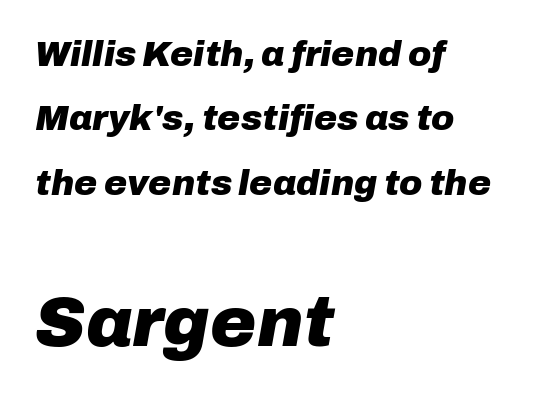
The image shows 70 px heavy type, italic (leaning right); set left-aligned, line spacing 1.84x, normal letter spacing, not underlined; the second (bottom) block is 2.0x larger; low stroke contrast and a medium x-height.
